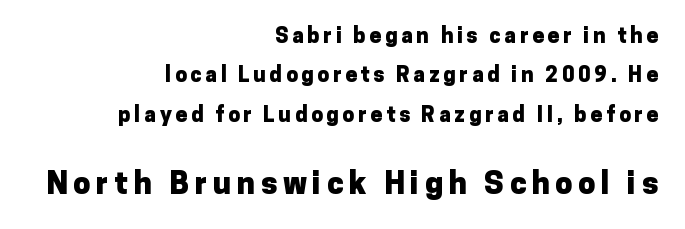
{"serif": "no", "italic": "no", "bold": "yes", "weight": "heavy", "width": "normal", "stroke_contrast": "low", "x_height": "medium", "monospaced": "no", "underline": "no", "align": "right", "line_spacing_ratio": 1.87, "larger_block": "second", "size_ratio": 1.48, "glyph_px": 31}
